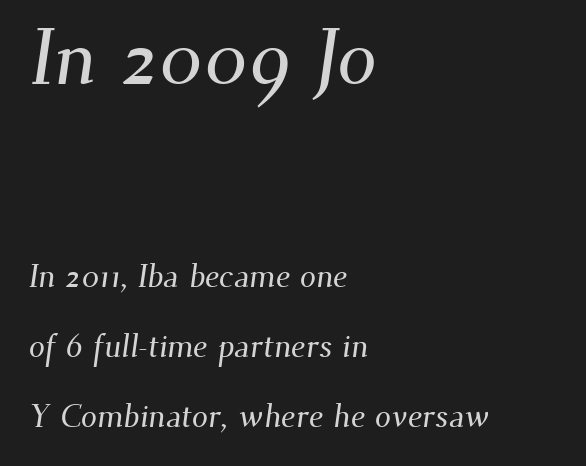
The image shows 79 px serif type; set left-aligned, loose line spacing (2.19x), normal letter spacing, not underlined; the first (top) block is 2.47x larger; medium stroke contrast and a small x-height.
